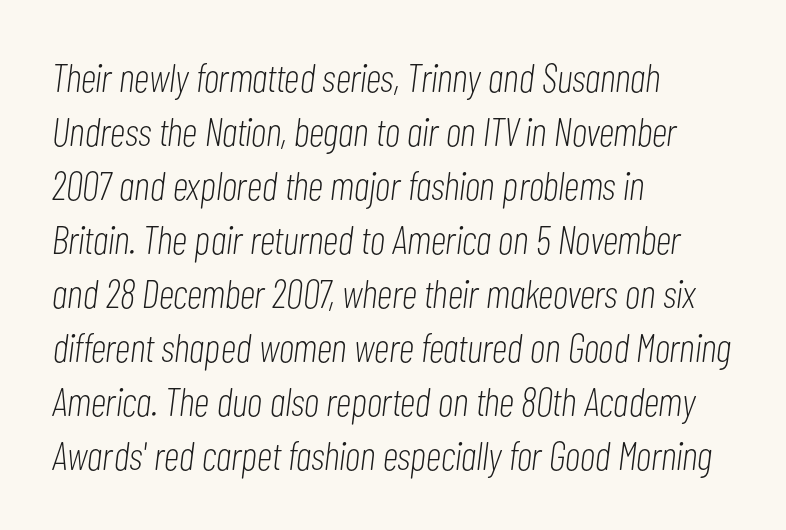
{"italic": "yes", "lean": "right", "slant_degrees": 7, "bold": "no", "weight": "light", "width": "condensed", "stroke_contrast": "low", "x_height": "medium", "monospaced": "no", "underline": "no", "align": "left", "line_spacing": "normal", "line_spacing_ratio": 1.35, "letter_spacing": "normal", "letter_spacing_em": 0.0, "glyph_px": 40}
